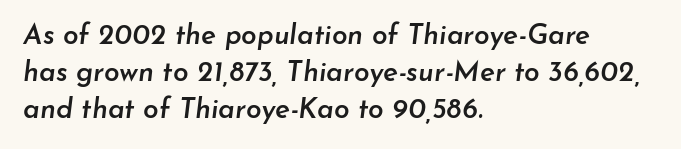
{"italic": "yes", "lean": "right", "slant_degrees": 7, "bold": "semi", "weight": "semibold", "width": "normal", "stroke_contrast": "low", "x_height": "small", "monospaced": "no", "underline": "no", "align": "left", "line_spacing": "normal", "line_spacing_ratio": 1.33, "letter_spacing": "normal", "letter_spacing_em": 0.0, "glyph_px": 28}
